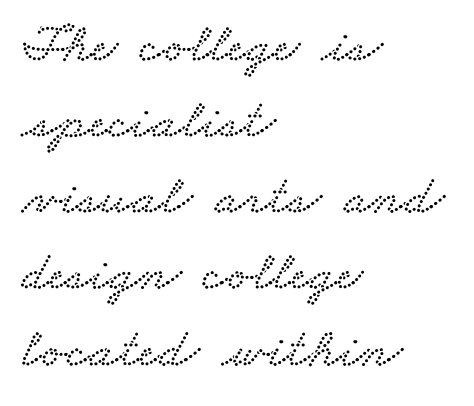
Short and long lines alike share a common starting point at left. How are the letters spaced? Ordinarily, with no added tracking. The words here are not underlined. The vertical gap from one line to the next is medium. Do the characters align in a grid? No, the font is proportional. This rendering employs a face with finishing strokes, i.e., a serif.
